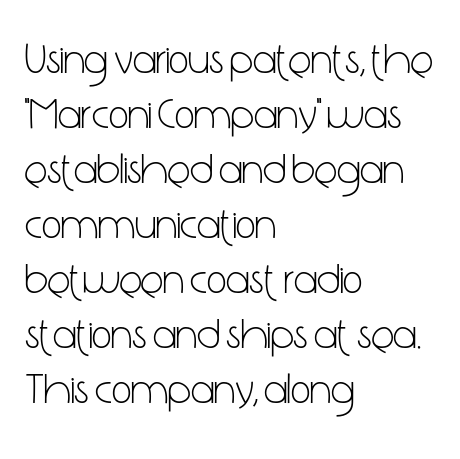
How are the letters spaced? Ordinarily, with no added tracking. Is there much room between lines? A standard amount, neither cramped nor airy. Glance below the letters and you will spot only blank space. The letters stand straight up with perfectly vertical stems.
